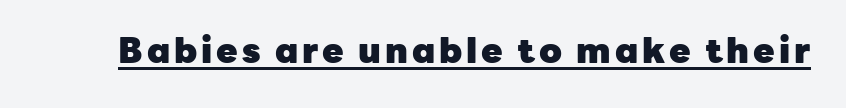
{"serif": "no", "italic": "no", "bold": "yes", "weight": "heavy", "width": "normal", "stroke_contrast": "low", "x_height": "medium", "monospaced": "no", "underline": "yes", "glyph_px": 35}
